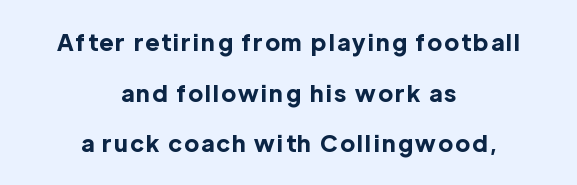
The image shows 23 px bold type, upright; set centered, loose line spacing (2.2x), not underlined.
